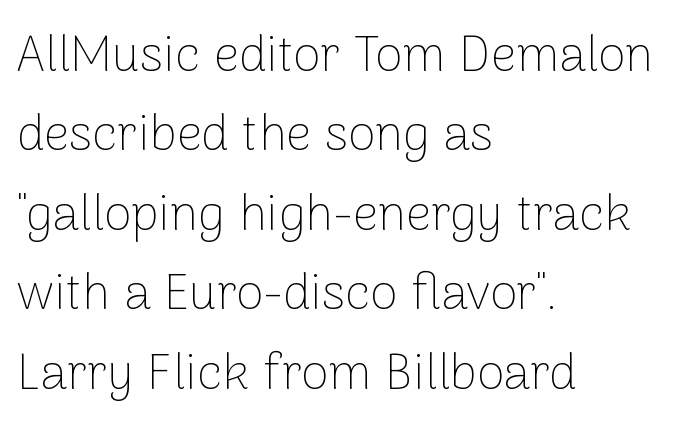
{"serif": "no", "italic": "no", "bold": "no", "weight": "thin", "width": "normal", "stroke_contrast": "low", "x_height": "medium", "monospaced": "no", "underline": "no", "align": "left", "line_spacing": "normal", "line_spacing_ratio": 1.59, "letter_spacing": "normal", "letter_spacing_em": 0.0, "glyph_px": 50}
